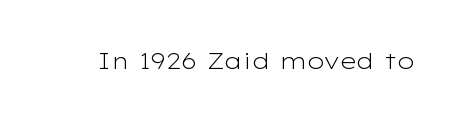
The image shows 23 px text type, upright; set normal letter spacing, not underlined.
